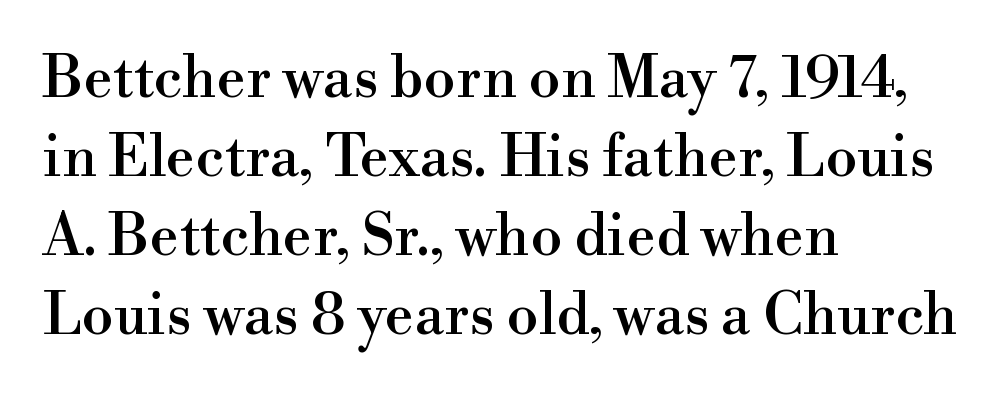
The image shows 58 px serif type, upright; set left-aligned, normal line spacing (1.36x), normal letter spacing, not underlined; high stroke contrast and a small x-height.
